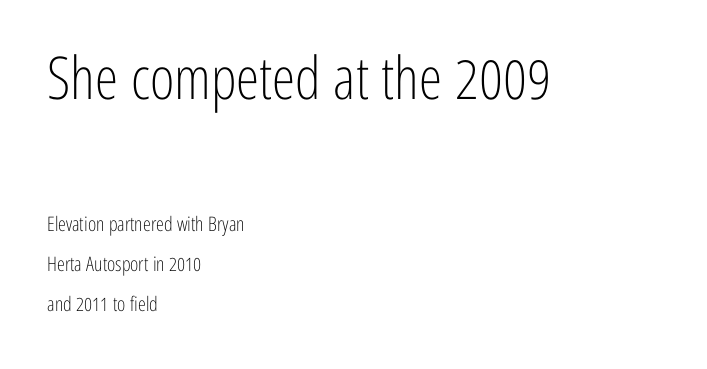
Q: Is the text bold? A: No.
Q: Is the text italic (slanted)? A: No, it is upright.
Q: Is the typeface a serif or a sans-serif typeface? A: Sans-serif.
Q: Is the text underlined? A: No.
Q: How is the paragraph aligned? A: Left-aligned.
Q: Is the spacing between letters normal or unusually wide? A: Normal.
Q: Is the spacing between lines tight, normal or loose? A: Loose.
Q: Which block of text is set in a larger size, the first (top) or the second (bottom)? A: The first (top) one.
Q: Width (condensed, normal, or wide)? A: Condensed.
Q: Stroke contrast? A: Low.
Q: x-height? A: Medium.
Q: Monospaced? A: No.
